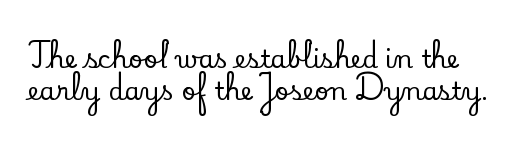
Unmarked baselines from the first word to the last. Quick note: not italic, upright. Each new line begins a customary step beneath the previous one. The rendering keeps characters at their native spacing.
